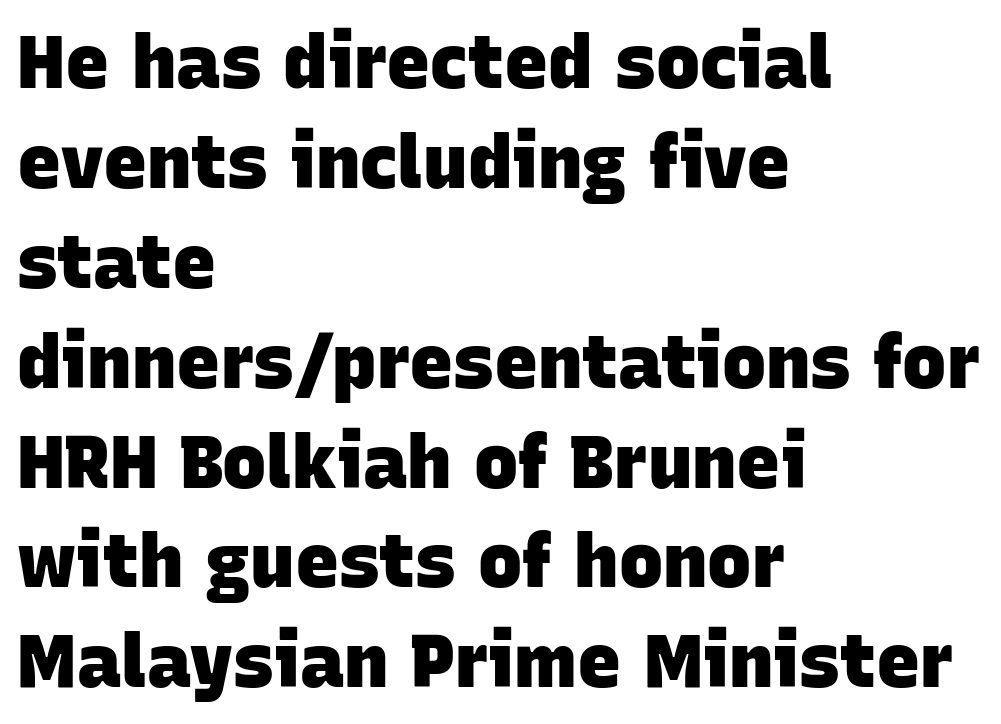
Q: Is the text bold? A: Yes.
Q: Is the typeface a serif or a sans-serif typeface? A: Sans-serif.
Q: Is the text underlined? A: No.
Q: How is the paragraph aligned? A: Left-aligned.
Q: Is the spacing between letters normal or unusually wide? A: Normal.
Q: Is the spacing between lines tight, normal or loose? A: Normal.
Q: Width (condensed, normal, or wide)? A: Normal.
Q: Stroke contrast? A: Low.
Q: x-height? A: Large.
Q: Monospaced? A: No.
